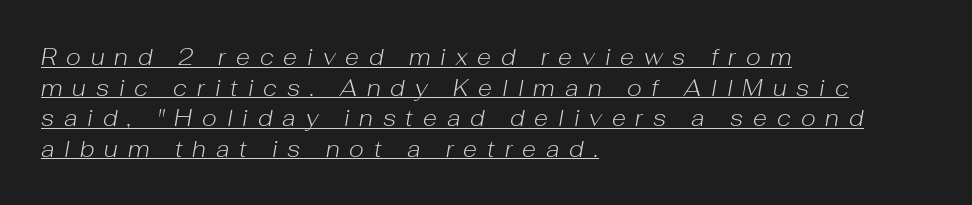
Descenders here cross a horizontal rule under the line. The line-height multiplier appears to be the usual default. The text block is weighted toward the left margin, trailing off unevenly rightward. On a weight scale, this lands at 450 or below. The type is letterspaced generously, with wide tracking. Slanted lettering throughout.
